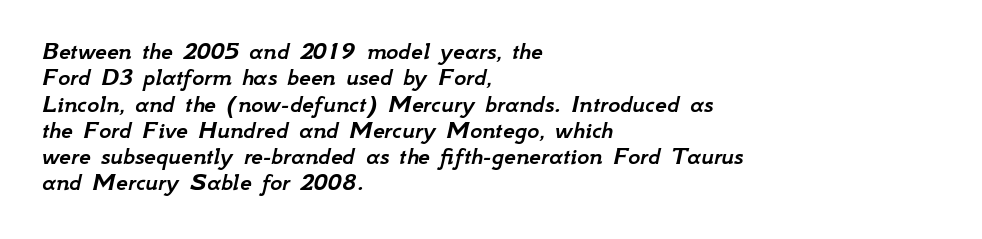
{"italic": "yes", "lean": "right", "slant_degrees": 12, "underline": "no", "align": "left", "line_spacing": "tight", "line_spacing_ratio": 1.01, "letter_spacing": "normal", "letter_spacing_em": 0.0, "glyph_px": 26}
